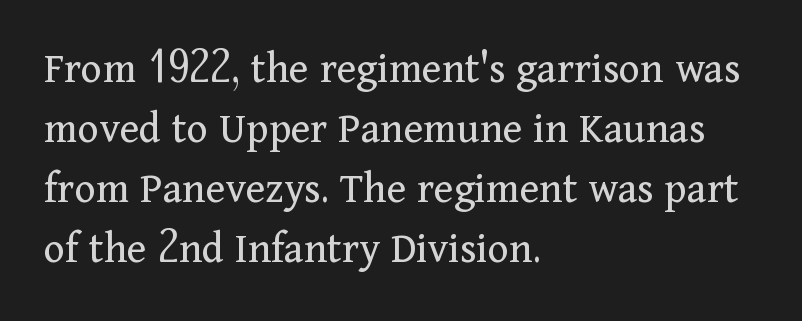
Each letter keeps its own natural width here, so spacing adapts to shape. Line beginnings align vertically; line endings do not. The font family rendered here belongs to the serif group. The font's upright variant was chosen for this text.
